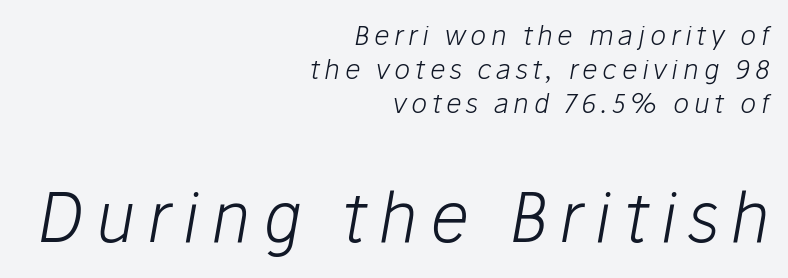
Proportional: the letters do not fall into vertical columns. The composition opens small and finishes big. Slanted lettering throughout. Is the type heavy? It reads as light-to-regular instead.
